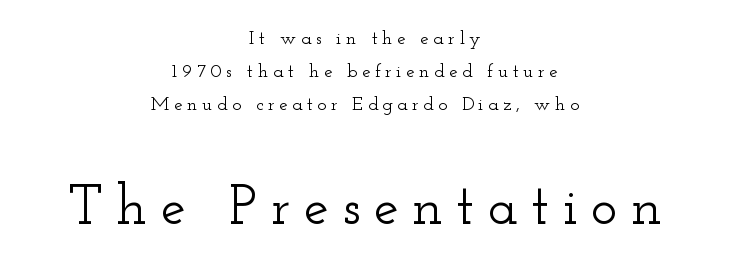
A typesetter would mark this as roman, not italic. Note the varied advance widths — an 'i' is clearly narrower than an 'm'. Does extra space separate the letters? Yes, quite a lot of it. The rendering positions every line midway between the sides.
